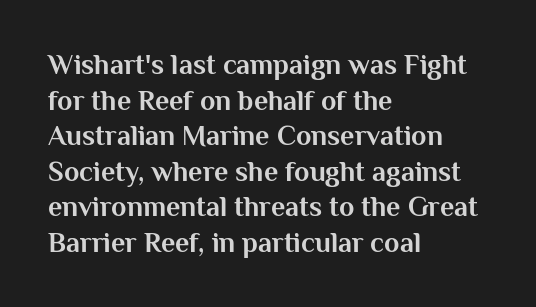
The lines sit at an ordinary, default distance from one another. A clean baseline with only descenders dipping below it. This sample uses a sans-serif face. Each letter keeps its own natural width here, so spacing adapts to shape.
